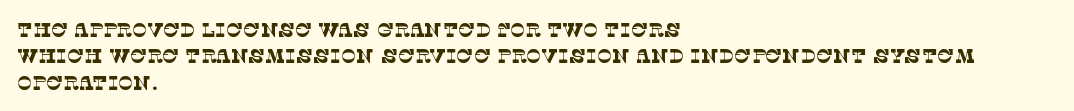
Q: Is the text bold? A: No.
Q: Is the text underlined? A: No.
Q: How is the paragraph aligned? A: Left-aligned.
Q: Is the spacing between letters normal or unusually wide? A: Normal.
Q: Is the spacing between lines tight, normal or loose? A: Normal.
